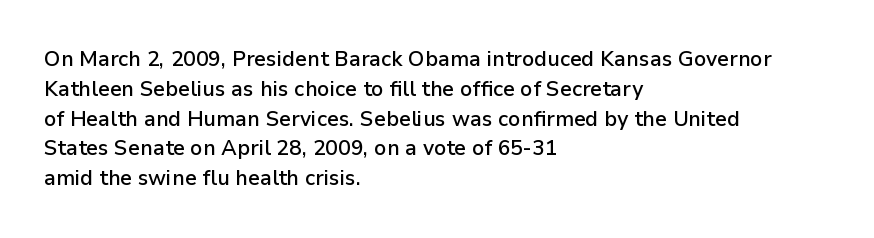
{"italic": "no", "bold": "semi", "underline": "no", "align": "left", "line_spacing": "normal", "line_spacing_ratio": 1.42, "letter_spacing": "normal", "letter_spacing_em": 0.0, "glyph_px": 21}
